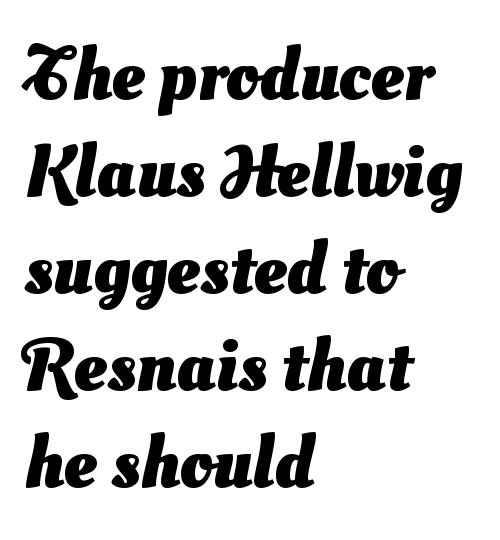
The image shows 74 px heavy sans-serif type; set left-aligned, normal line spacing (1.31x), normal letter spacing, not underlined; medium stroke contrast and a small x-height.
